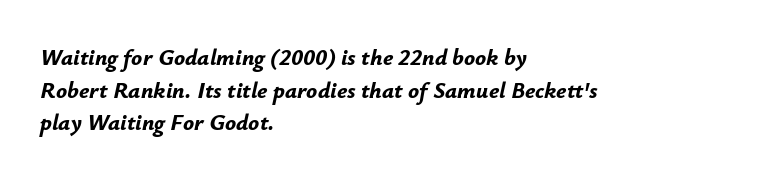
Q: Is the text bold? A: Yes.
Q: Is the text italic (slanted)? A: Yes, it leans right by about 12 degrees.
Q: Is the text underlined? A: No.
Q: How is the paragraph aligned? A: Left-aligned.
Q: Is the spacing between letters normal or unusually wide? A: Normal.
Q: Is the spacing between lines tight, normal or loose? A: Normal.
